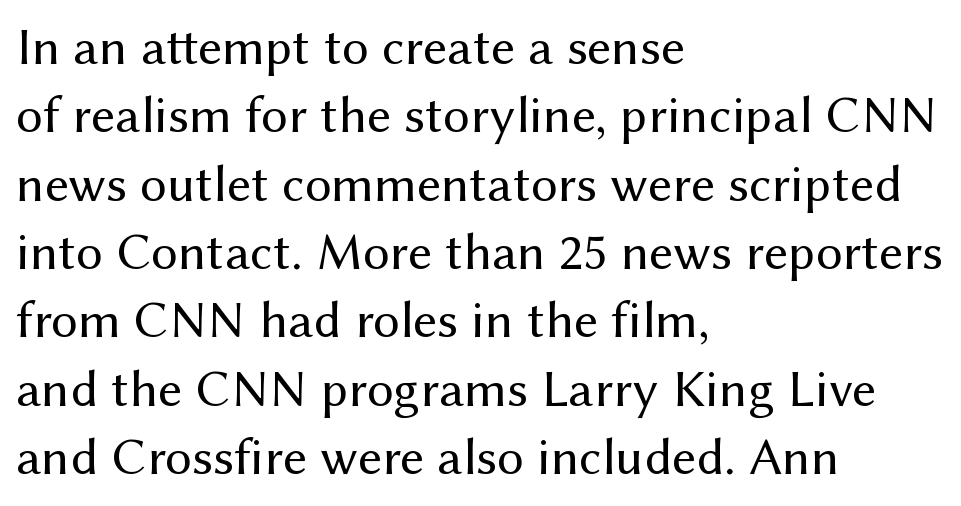
Q: Is the text bold? A: No.
Q: Is the text italic (slanted)? A: No, it is upright.
Q: Is the typeface a serif or a sans-serif typeface? A: Sans-serif.
Q: Is the text underlined? A: No.
Q: How is the paragraph aligned? A: Left-aligned.
Q: Is the spacing between letters normal or unusually wide? A: Normal.
Q: Is the spacing between lines tight, normal or loose? A: Normal.
Q: Width (condensed, normal, or wide)? A: Normal.
Q: Stroke contrast? A: Medium.
Q: x-height? A: Medium.
Q: Monospaced? A: No.
